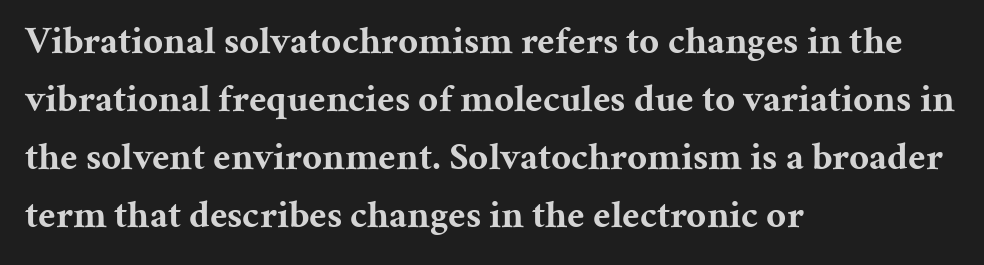
The image shows 39 px bold serif type, upright; set left-aligned, normal line spacing (1.49x), normal letter spacing, not underlined; medium stroke contrast and a medium x-height.
